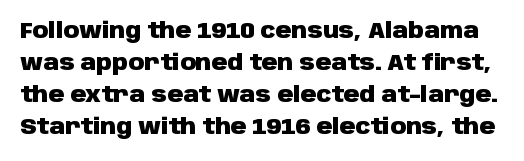
The lettering stays uniformly vertical, giving the passage a roman look. Each glyph is drawn with heavy, bold strokes. Check the space under the baseline: it is left empty. Interline gaps are of average width in this sample.
